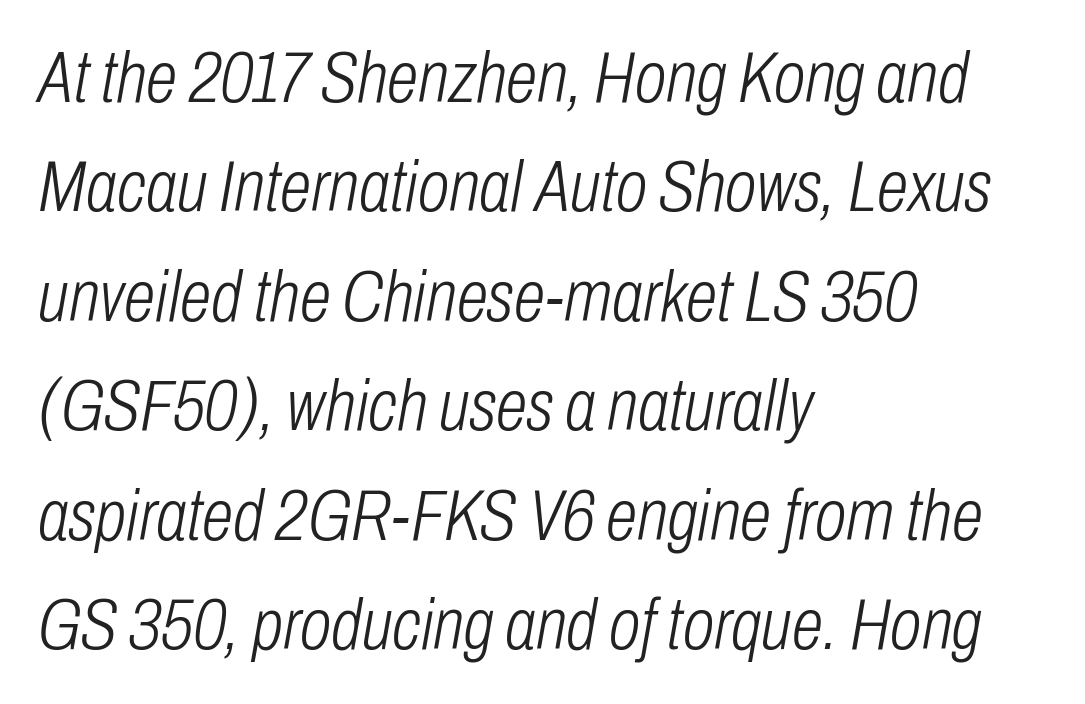
Q: Is the text bold? A: No.
Q: Is the text italic (slanted)? A: Yes, it leans right by about 10 degrees.
Q: Is the text underlined? A: No.
Q: How is the paragraph aligned? A: Left-aligned.
Q: Is the spacing between letters normal or unusually wide? A: Normal.
Q: Is the spacing between lines tight, normal or loose? A: Normal.
Q: Width (condensed, normal, or wide)? A: Condensed.
Q: Stroke contrast? A: Low.
Q: x-height? A: Medium.
Q: Monospaced? A: No.
